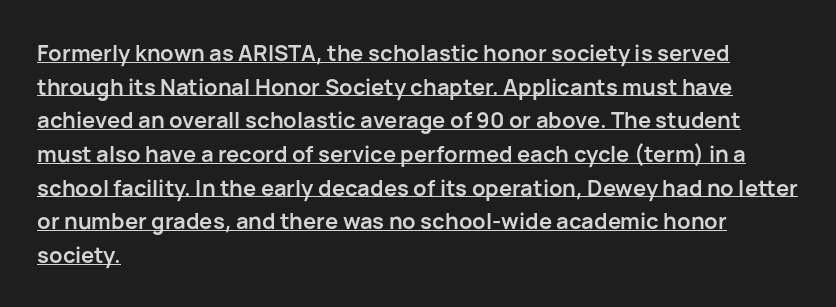
Q: Is the text bold? A: Yes.
Q: Is the text italic (slanted)? A: No, it is upright.
Q: Is the text underlined? A: Yes.
Q: How is the paragraph aligned? A: Left-aligned.
Q: Is the spacing between letters normal or unusually wide? A: Normal.
Q: Is the spacing between lines tight, normal or loose? A: Normal.
